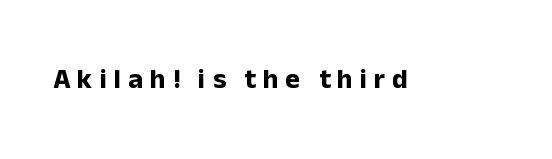
Short note: letters widely spaced. Looks like regular typesetting: each glyph gets only the width it needs. Each letter's strokes conclude bluntly, with no projecting serifs. The strokes are fattened all the way to bold.
